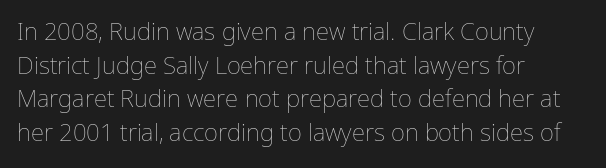
Q: Is the text bold? A: No.
Q: Is the text italic (slanted)? A: No, it is upright.
Q: Is the text underlined? A: No.
Q: How is the paragraph aligned? A: Left-aligned.
Q: Is the spacing between letters normal or unusually wide? A: Normal.
Q: Is the spacing between lines tight, normal or loose? A: Normal.
